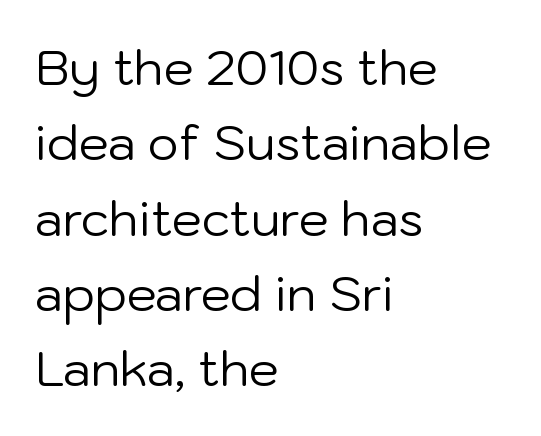
The image shows 48 px regular-weight sans-serif type, upright; set left-aligned, normal line spacing (1.57x), normal letter spacing, not underlined; low stroke contrast and a medium x-height.
